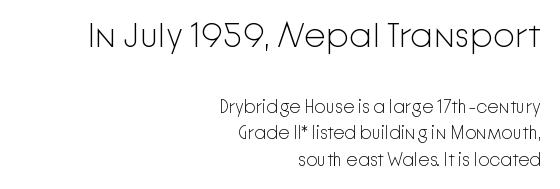
{"serif": "no", "italic": "no", "bold": "no", "weight": "light", "width": "normal", "stroke_contrast": "low", "x_height": "medium", "monospaced": "no", "underline": "no", "align": "right", "line_spacing": "normal", "line_spacing_ratio": 1.46, "letter_spacing": "normal", "letter_spacing_em": 0.0, "larger_block": "first", "size_ratio": 1.94, "glyph_px": 35}
